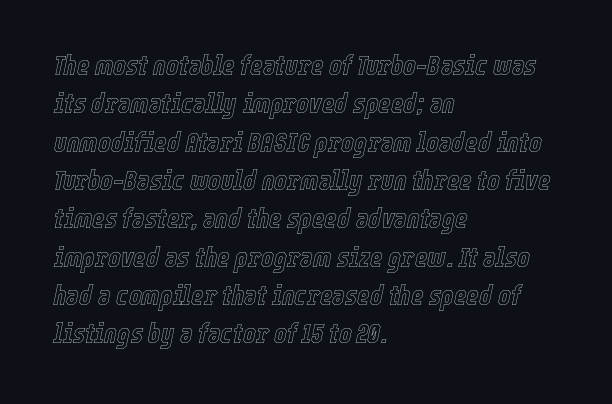
The image shows 27 px text type, italic (leaning right); set left-aligned, normal line spacing (1.42x), normal letter spacing, not underlined.
